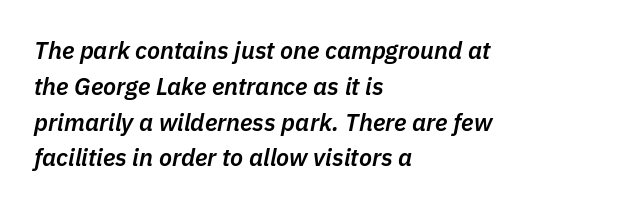
The image shows 24 px text type, italic (leaning right); set left-aligned, normal line spacing (1.49x), normal letter spacing, not underlined.
